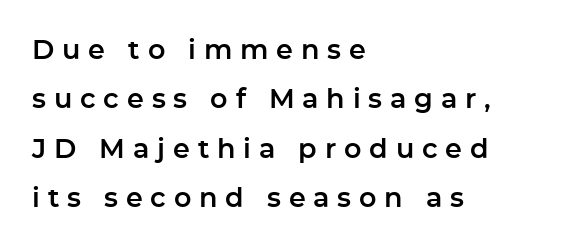
A classic flush-left, rag-right setting is used for this passage. Decoration check: the copy has no underline. It's the straight-up-and-down kind of type. Display-style spreading of the glyphs; the letterfit is very open.
